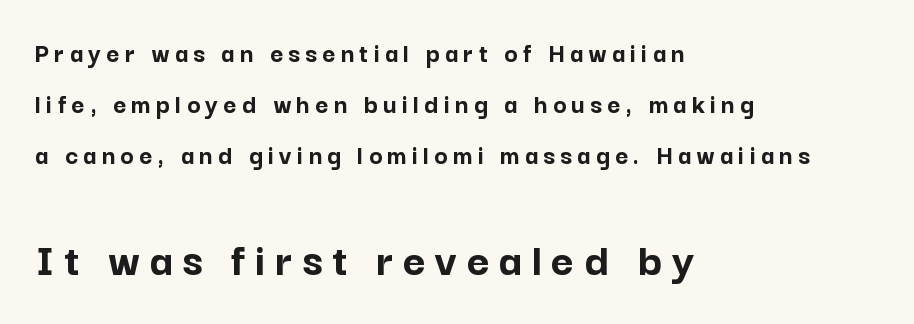
The image shows 49 px semibold sans-serif type, upright; set left-aligned, line spacing 1.83x, not underlined; the second (bottom) block is 1.75x larger; low stroke contrast and a medium x-height.
